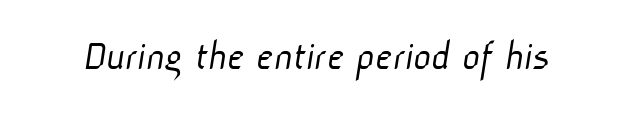
{"serif": "no", "bold": "no", "weight": "light", "width": "normal", "stroke_contrast": "low", "x_height": "medium", "monospaced": "no", "underline": "no", "letter_spacing": "normal", "letter_spacing_em": 0.0, "glyph_px": 43}
